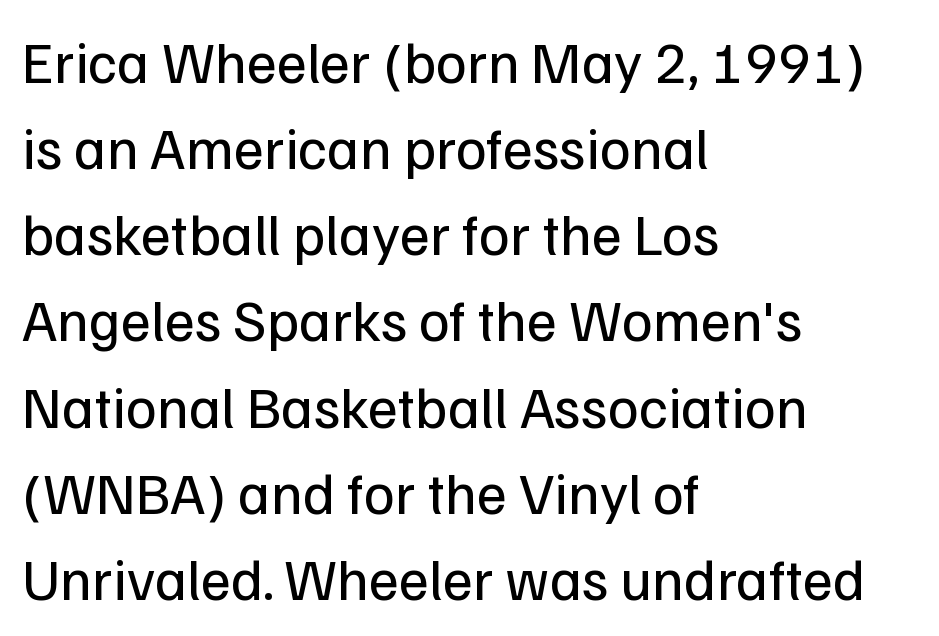
Q: Is the text bold? A: No.
Q: Is the text italic (slanted)? A: No, it is upright.
Q: Is the typeface a serif or a sans-serif typeface? A: Sans-serif.
Q: Is the text underlined? A: No.
Q: How is the paragraph aligned? A: Left-aligned.
Q: Is the spacing between letters normal or unusually wide? A: Normal.
Q: Is the spacing between lines tight, normal or loose? A: Normal.
Q: Width (condensed, normal, or wide)? A: Normal.
Q: Stroke contrast? A: Low.
Q: x-height? A: Medium.
Q: Monospaced? A: No.
